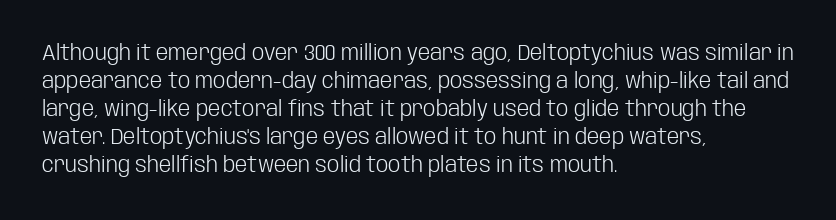
Q: Is the text bold? A: No.
Q: Is the text italic (slanted)? A: No, it is upright.
Q: Is the text underlined? A: No.
Q: How is the paragraph aligned? A: Left-aligned.
Q: Is the spacing between letters normal or unusually wide? A: Normal.
Q: Is the spacing between lines tight, normal or loose? A: Normal.
